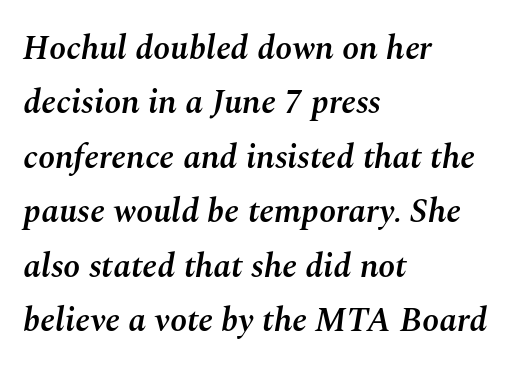
{"italic": "yes", "lean": "right", "slant_degrees": 10, "bold": "semi", "weight": "semibold", "width": "normal", "stroke_contrast": "medium", "x_height": "medium", "monospaced": "no", "underline": "no", "align": "left", "line_spacing": "normal", "line_spacing_ratio": 1.6, "letter_spacing": "normal", "letter_spacing_em": 0.0, "glyph_px": 34}
